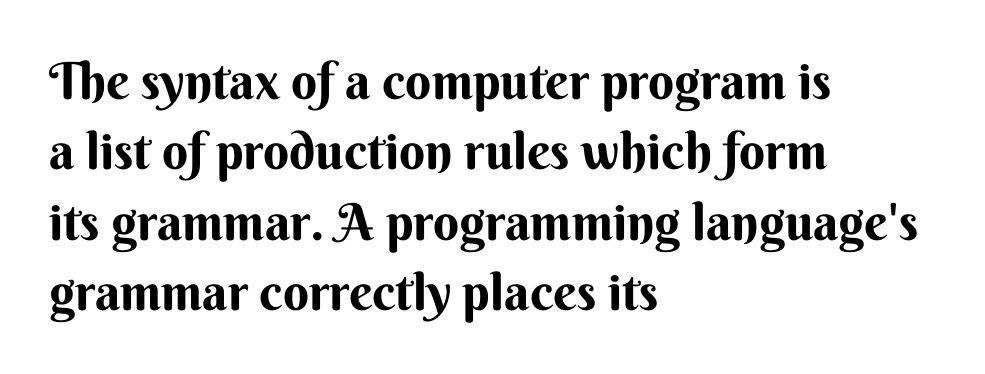
The image shows 51 px bold sans-serif type, upright; set left-aligned, normal line spacing (1.38x), normal letter spacing, not underlined; medium stroke contrast and a small x-height.
